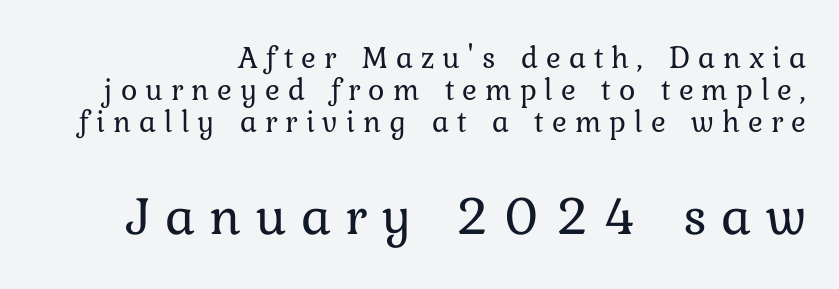
{"italic": "no", "bold": "no", "weight": "regular", "width": "normal", "stroke_contrast": "low", "x_height": "medium", "monospaced": "no", "underline": "no", "line_spacing": "tight", "line_spacing_ratio": 1.03, "letter_spacing": "wide", "letter_spacing_em": 0.26, "larger_block": "second", "size_ratio": 1.77, "glyph_px": 55}
